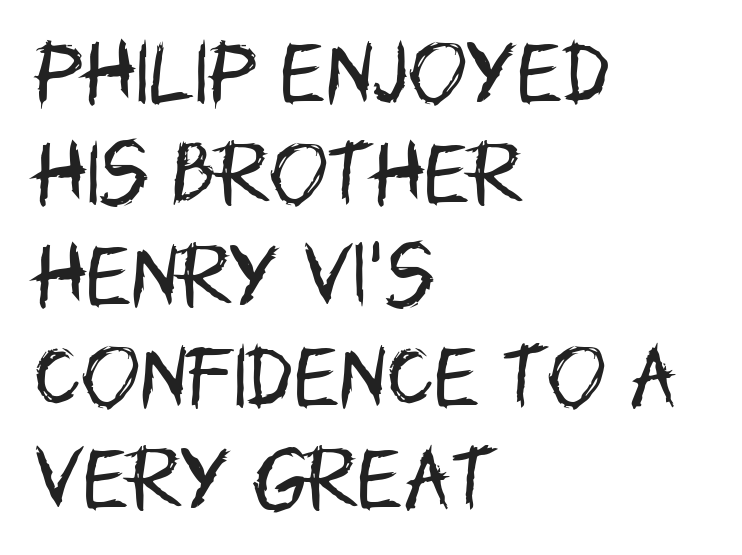
Q: Is the text bold? A: No.
Q: Is the text italic (slanted)? A: No, it is upright.
Q: Is the typeface a serif or a sans-serif typeface? A: Sans-serif.
Q: Is the text underlined? A: No.
Q: How is the paragraph aligned? A: Left-aligned.
Q: Is the spacing between letters normal or unusually wide? A: Normal.
Q: Is the spacing between lines tight, normal or loose? A: Normal.
Q: Width (condensed, normal, or wide)? A: Condensed.
Q: Stroke contrast? A: Low.
Q: x-height? A: Large.
Q: Monospaced? A: No.
